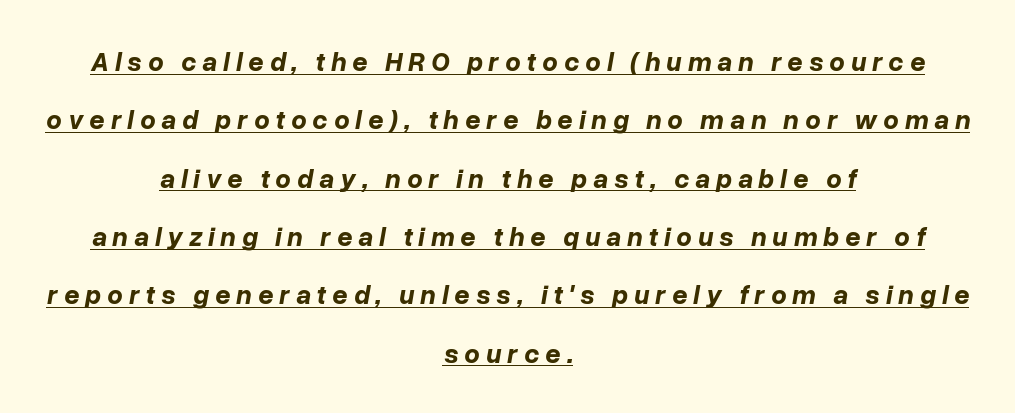
Tracking here is generous; glyphs stand well apart from one another. Vertically, the passage feels expansive, rows floating well apart. How heavy is the stroke? Heavy — this is a bold. Rendered with sloped, italic letterforms. Underlining? Definitely there.
